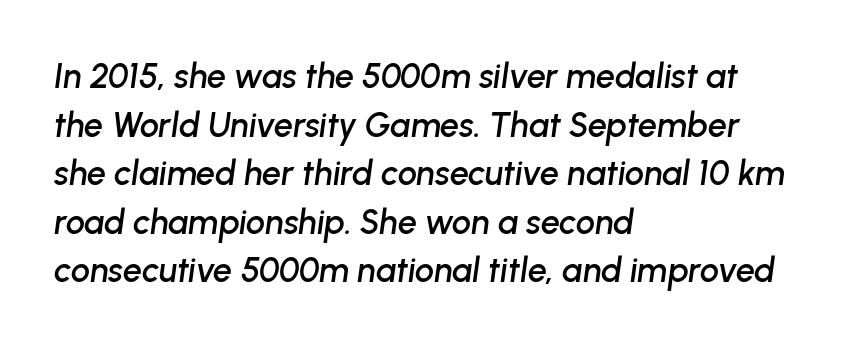
The image shows 34 px text type, italic (leaning right); set left-aligned, normal line spacing (1.43x), normal letter spacing, not underlined; low stroke contrast and a medium x-height.
